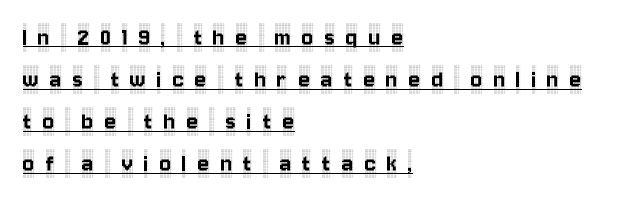
The image shows 27 px text type, upright; set left-aligned, normal line spacing (1.56x), unusually wide letter spacing (+0.41 em), underlined.
